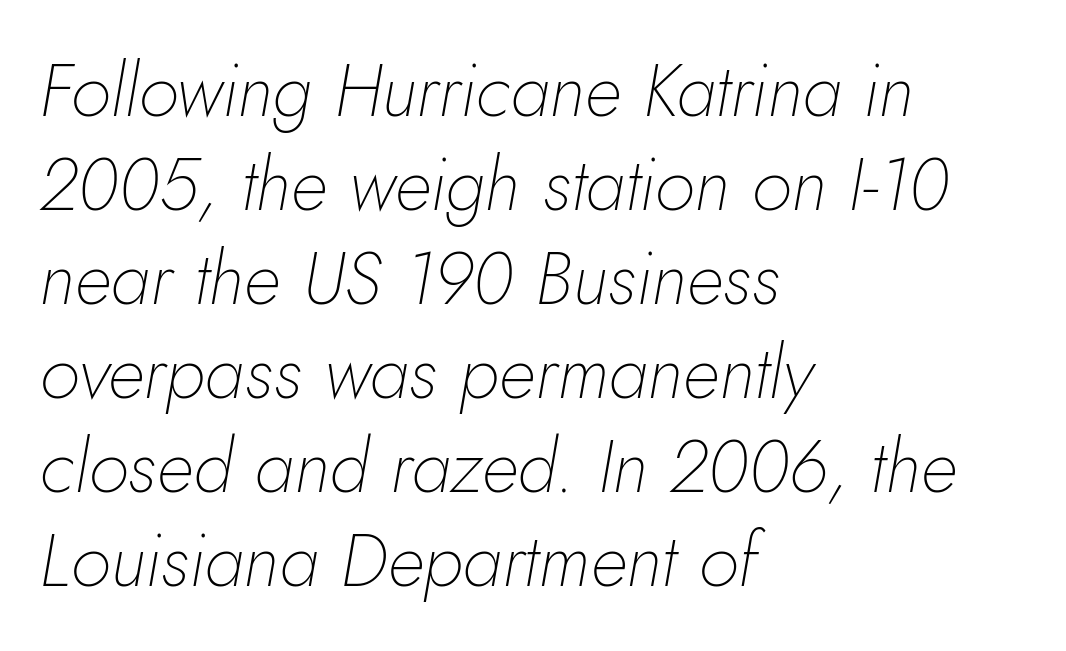
{"italic": "yes", "lean": "right", "slant_degrees": 10, "bold": "no", "weight": "thin", "width": "normal", "stroke_contrast": "low", "x_height": "small", "monospaced": "no", "underline": "no", "align": "left", "line_spacing": "normal", "line_spacing_ratio": 1.27, "letter_spacing": "normal", "letter_spacing_em": 0.0, "glyph_px": 74}
